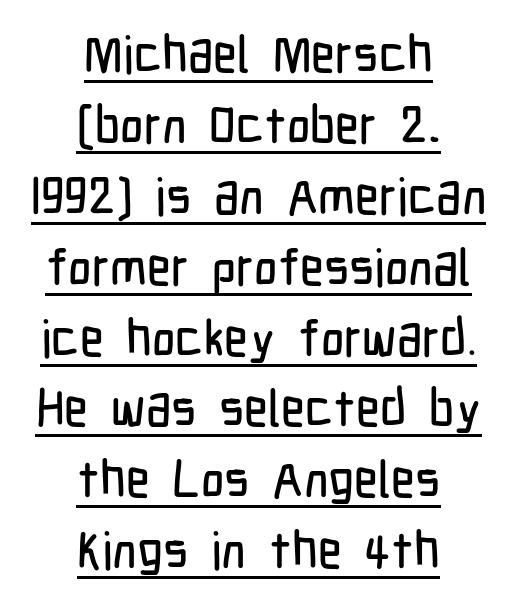
{"serif": "no", "italic": "no", "width": "condensed", "stroke_contrast": "low", "x_height": "medium", "monospaced": "no", "underline": "yes", "align": "center", "line_spacing": "normal", "line_spacing_ratio": 1.39, "letter_spacing": "normal", "letter_spacing_em": 0.0, "glyph_px": 51}
